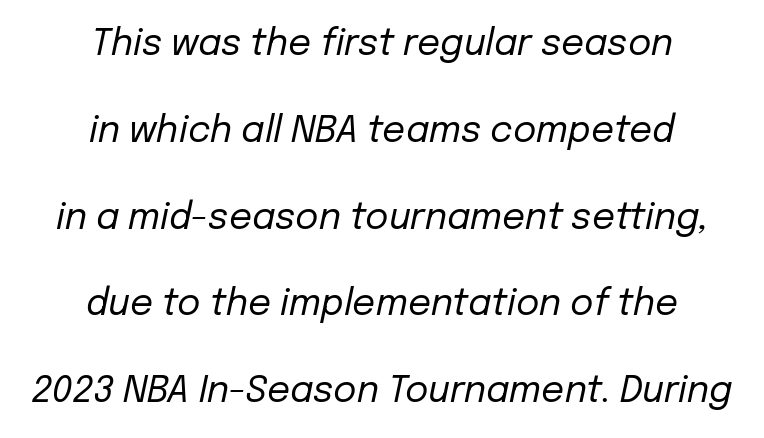
The image shows 36 px regular-weight type, italic (leaning right); set centered, loose line spacing (2.41x), normal letter spacing, not underlined; low stroke contrast and a medium x-height.
